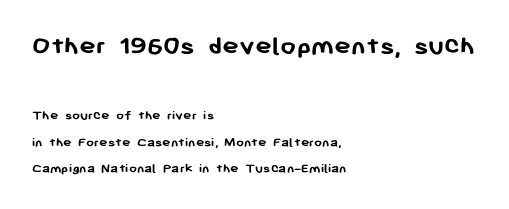
Q: Is the text bold? A: Yes.
Q: Is the text italic (slanted)? A: No, it is upright.
Q: Is the typeface a serif or a sans-serif typeface? A: Sans-serif.
Q: Is the text underlined? A: No.
Q: How is the paragraph aligned? A: Left-aligned.
Q: Is the spacing between letters normal or unusually wide? A: Normal.
Q: Is the spacing between lines tight, normal or loose? A: Loose.
Q: Which block of text is set in a larger size, the first (top) or the second (bottom)? A: The first (top) one.
Q: Width (condensed, normal, or wide)? A: Normal.
Q: Stroke contrast? A: Low.
Q: x-height? A: Medium.
Q: Monospaced? A: No.
